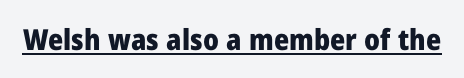
The image shows 29 px heavy sans-serif type, upright; set normal letter spacing, underlined; low stroke contrast and a medium x-height.
